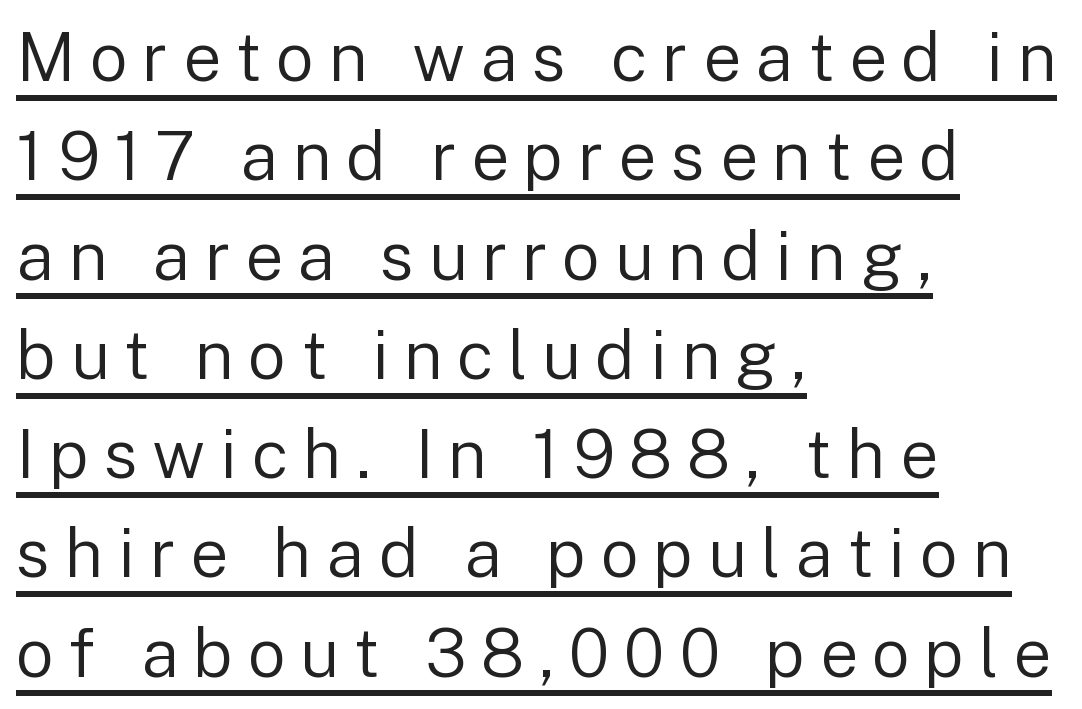
{"serif": "no", "italic": "no", "bold": "no", "weight": "regular", "width": "normal", "stroke_contrast": "low", "x_height": "medium", "monospaced": "no", "underline": "yes", "align": "left", "line_spacing": "normal", "line_spacing_ratio": 1.46, "letter_spacing": "wide", "letter_spacing_em": 0.21, "glyph_px": 68}
